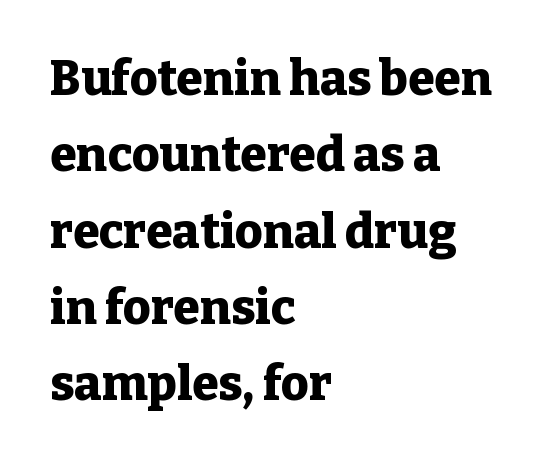
Q: Is the text bold? A: Yes.
Q: Is the text italic (slanted)? A: No, it is upright.
Q: Is the typeface a serif or a sans-serif typeface? A: Serif.
Q: Is the text underlined? A: No.
Q: How is the paragraph aligned? A: Left-aligned.
Q: Is the spacing between letters normal or unusually wide? A: Normal.
Q: Is the spacing between lines tight, normal or loose? A: Normal.
Q: Width (condensed, normal, or wide)? A: Normal.
Q: Stroke contrast? A: Low.
Q: x-height? A: Medium.
Q: Monospaced? A: No.
